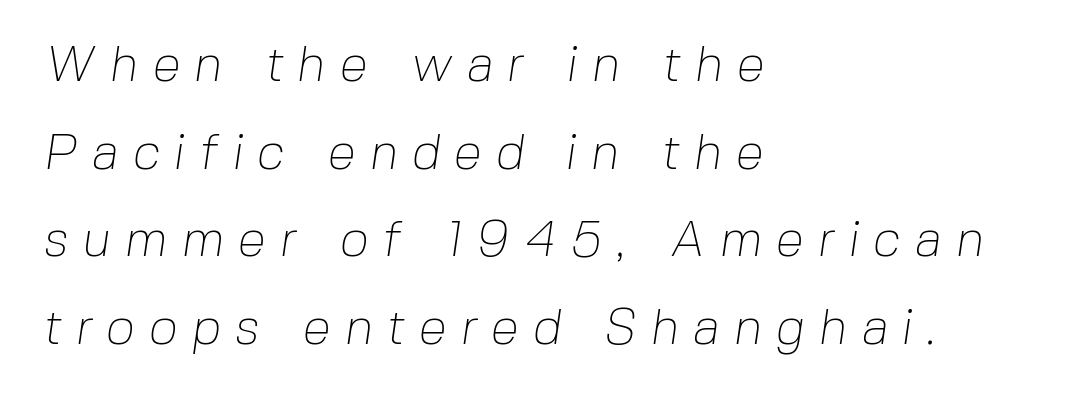
The image shows 51 px thin sans-serif type; set left-aligned, line spacing 1.72x, unusually wide letter spacing (+0.27 em), not underlined; low stroke contrast and a medium x-height.
